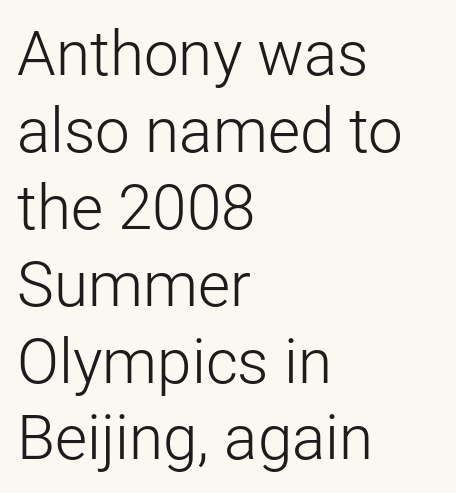
The image shows 62 px light sans-serif type, upright; set left-aligned, line spacing 1.24x, normal letter spacing, not underlined; low stroke contrast and a medium x-height.
